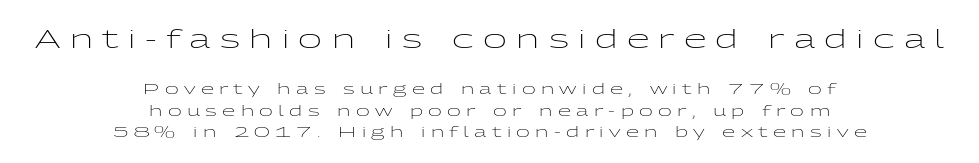
The paragraph shown floats in the horizontal middle. Stems and bowls with no extra thickness — not bold. Just letters on the line, the space beneath them empty. A roman cut, with each character standing at attention. The composition opens big and finishes small. Baseline-to-baseline distance is the conventional proportion of letter height.
